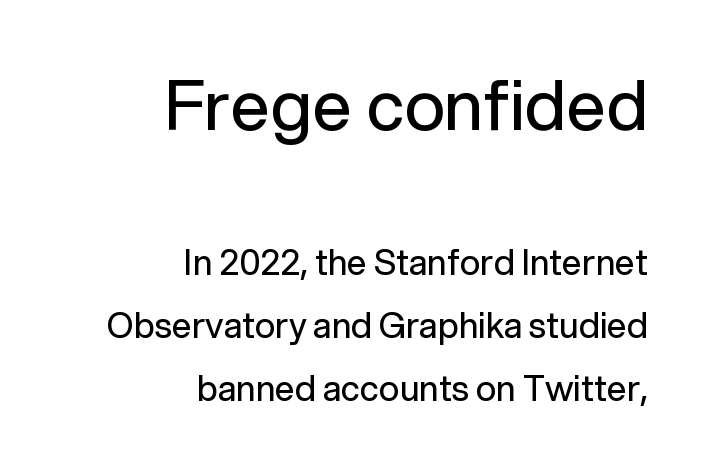
The image shows 70 px regular-weight sans-serif type, upright; set right-aligned, line spacing 1.81x, normal letter spacing, not underlined; the first (top) block is 2.0x larger; low stroke contrast and a medium x-height.
